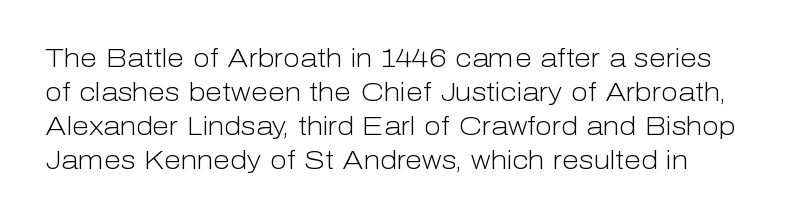
The space between consecutive lines is moderate. This reads as an unemphasized weight, regular at the heaviest. The lettering stays uniformly vertical, giving the passage a roman look. The rendering keeps characters at their native spacing. The foot of each line stays bare and open.
